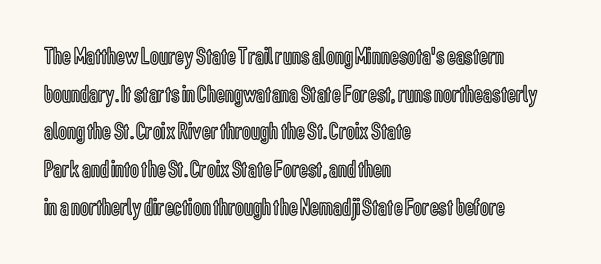
Q: Is the text italic (slanted)? A: No, it is upright.
Q: Is the text underlined? A: No.
Q: How is the paragraph aligned? A: Left-aligned.
Q: Is the spacing between letters normal or unusually wide? A: Normal.
Q: Is the spacing between lines tight, normal or loose? A: Normal.
